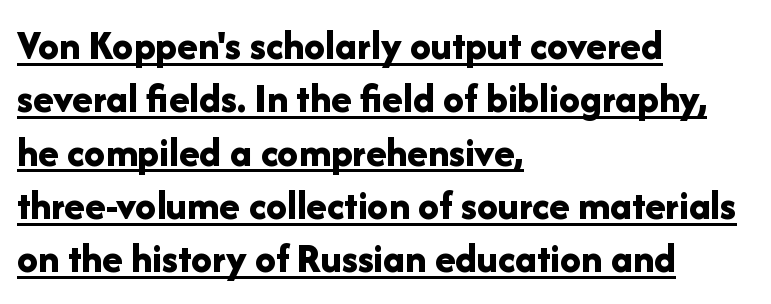
Q: Is the text bold? A: Yes.
Q: Is the text italic (slanted)? A: No, it is upright.
Q: Is the typeface a serif or a sans-serif typeface? A: Sans-serif.
Q: Is the text underlined? A: Yes.
Q: How is the paragraph aligned? A: Left-aligned.
Q: Is the spacing between letters normal or unusually wide? A: Normal.
Q: Is the spacing between lines tight, normal or loose? A: Normal.
Q: Width (condensed, normal, or wide)? A: Normal.
Q: Stroke contrast? A: Low.
Q: x-height? A: Medium.
Q: Monospaced? A: No.
